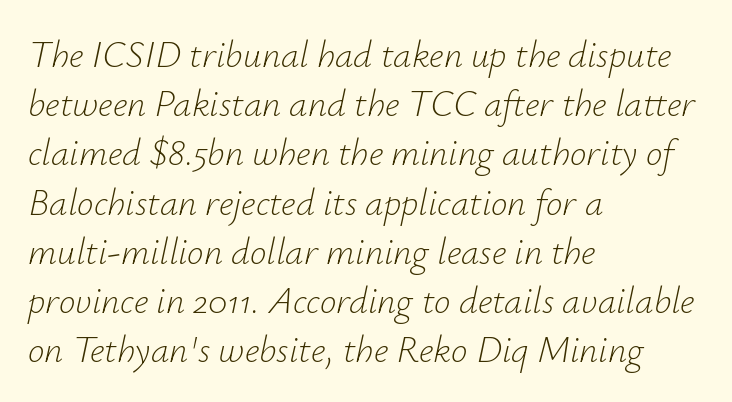
Compared with a typical body face, this is equally light or lighter still. If you measured baseline to baseline, you'd find a middling distance. The paragraph shown leans on its left margin. Characters are canted at an angle relative to the baseline's perpendicular. The line texture is even and compact thanks to regular tracking.
